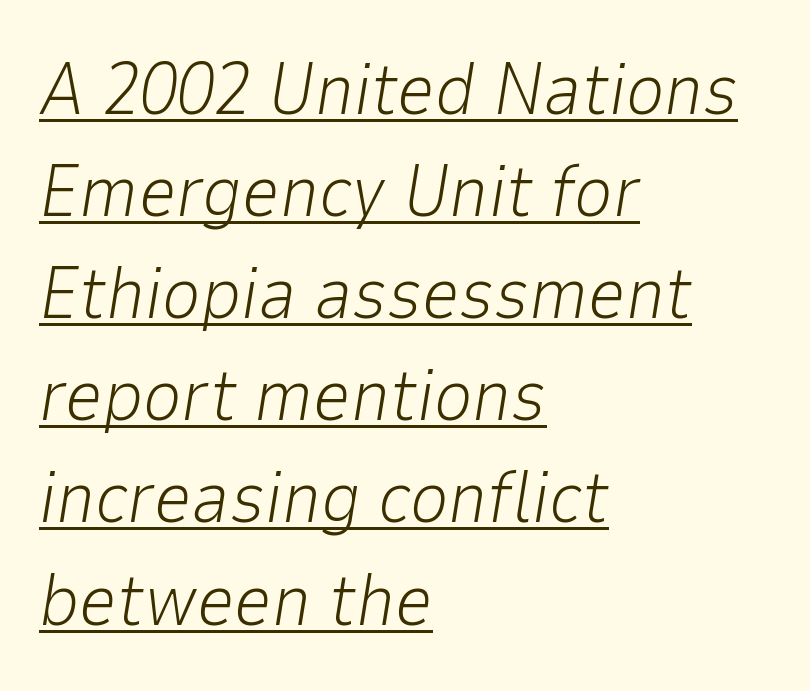
{"italic": "yes", "lean": "right", "slant_degrees": 9, "bold": "no", "weight": "light", "width": "normal", "stroke_contrast": "low", "x_height": "medium", "monospaced": "no", "underline": "yes", "align": "left", "line_spacing": "normal", "line_spacing_ratio": 1.38, "letter_spacing": "normal", "letter_spacing_em": 0.0, "glyph_px": 74}
